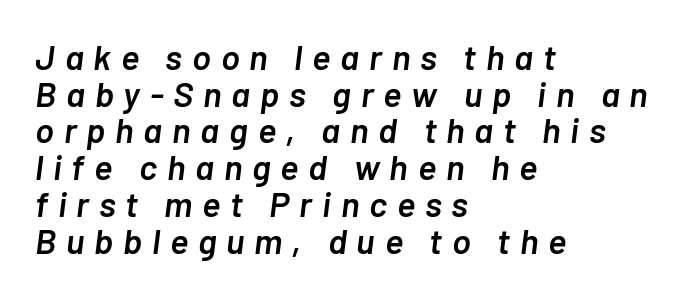
Q: Is the text bold? A: Semi-bold.
Q: Is the text italic (slanted)? A: Yes, it leans right by about 7 degrees.
Q: Is the text underlined? A: No.
Q: How is the paragraph aligned? A: Left-aligned.
Q: Is the spacing between letters normal or unusually wide? A: Unusually wide.
Q: Is the spacing between lines tight, normal or loose? A: Tight.
Q: Width (condensed, normal, or wide)? A: Normal.
Q: Stroke contrast? A: Low.
Q: x-height? A: Medium.
Q: Monospaced? A: No.
